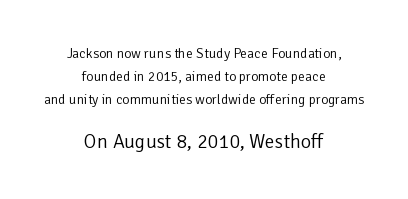
The image shows 20 px text type, upright; set centered, normal line spacing (1.65x), normal letter spacing, not underlined; the second (bottom) block is 1.43x larger.
